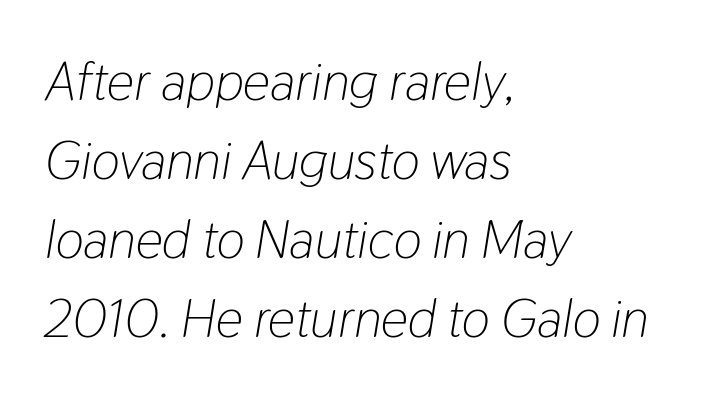
Note the varied advance widths — an 'i' is clearly narrower than an 'm'. In terms of posture, this sample is oblique. Between one letter and the next there's only the usual sliver of space. Left-aligned paragraph, ragged on the right.
